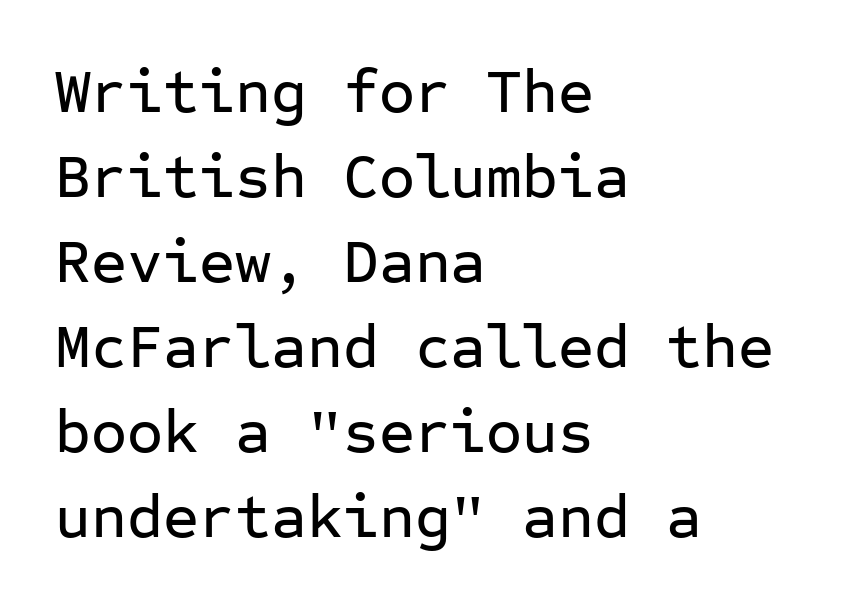
Q: Is the text italic (slanted)? A: No, it is upright.
Q: Is the typeface a serif or a sans-serif typeface? A: Sans-serif.
Q: Is the text underlined? A: No.
Q: How is the paragraph aligned? A: Left-aligned.
Q: Is the spacing between letters normal or unusually wide? A: Normal.
Q: Is the spacing between lines tight, normal or loose? A: Normal.
Q: Width (condensed, normal, or wide)? A: Normal.
Q: Stroke contrast? A: Low.
Q: x-height? A: Medium.
Q: Monospaced? A: Yes.
